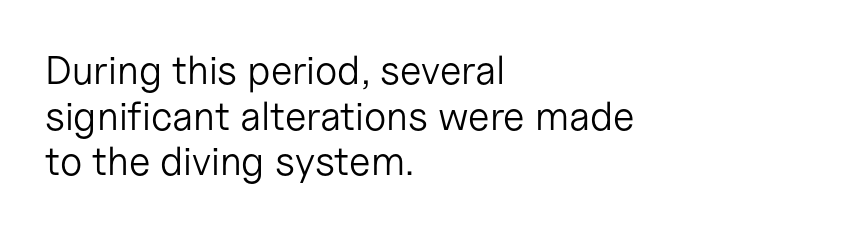
{"serif": "no", "italic": "no", "bold": "no", "weight": "light", "width": "normal", "stroke_contrast": "low", "x_height": "medium", "monospaced": "no", "underline": "no", "align": "left", "line_spacing": "tight", "line_spacing_ratio": 1.14, "letter_spacing": "normal", "letter_spacing_em": 0.0, "glyph_px": 40}
